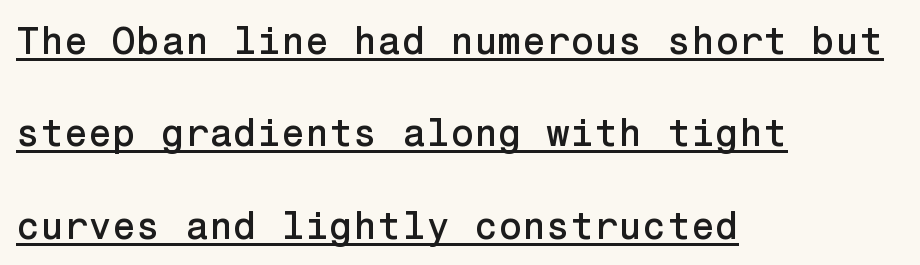
The image shows 39 px sans-serif type, upright; set left-aligned, loose line spacing (2.37x), normal letter spacing, underlined; low stroke contrast and a medium x-height.
